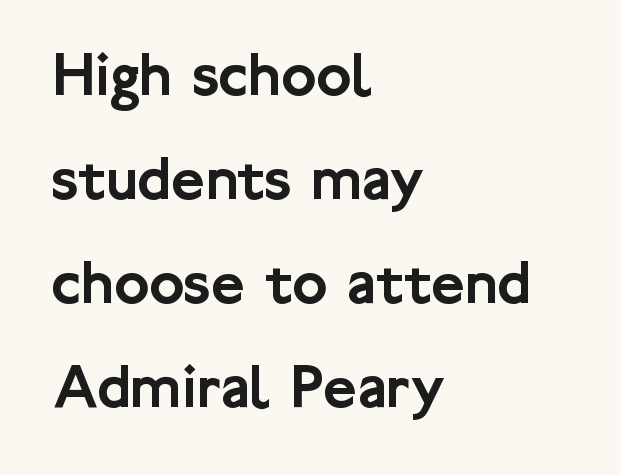
{"serif": "no", "italic": "no", "width": "normal", "stroke_contrast": "low", "x_height": "medium", "monospaced": "no", "underline": "no", "align": "left", "line_spacing": "normal", "line_spacing_ratio": 1.6, "letter_spacing": "normal", "letter_spacing_em": 0.0, "glyph_px": 65}
